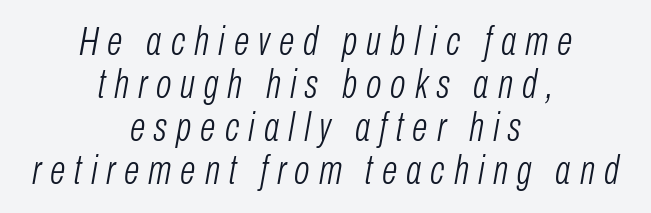
{"italic": "yes", "lean": "right", "slant_degrees": 10, "bold": "no", "weight": "light", "width": "condensed", "stroke_contrast": "low", "x_height": "medium", "monospaced": "no", "underline": "no", "align": "center", "line_spacing": "tight", "line_spacing_ratio": 1.05, "letter_spacing": "wide", "letter_spacing_em": 0.22, "glyph_px": 41}
